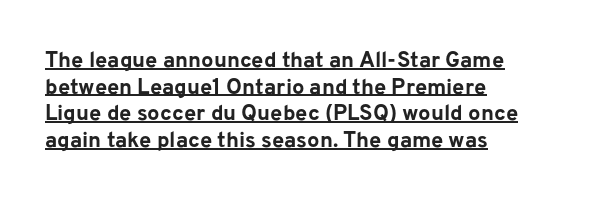
Set as a true bold cut, around the 700 mark. The tracking reads as untouched default to a designer's eye. Is the block centered? No — it sits flush against the left margin. What decoration does the sample have? An underline. These lines were composed using upright roman letters.
